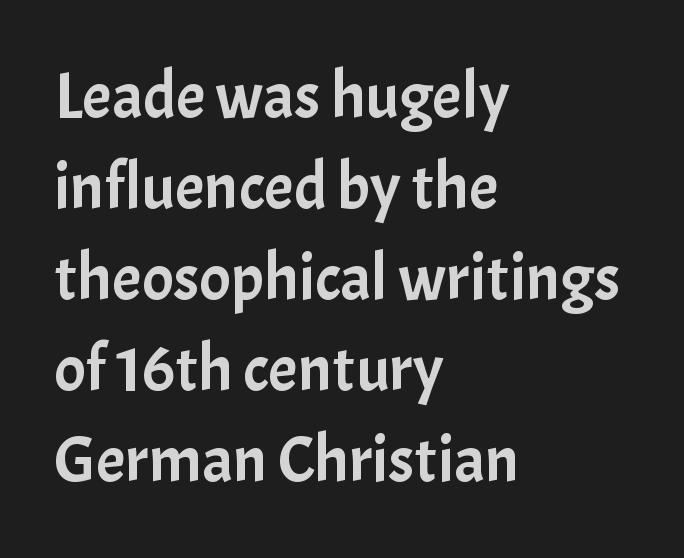
Q: Is the text italic (slanted)? A: No, it is upright.
Q: Is the typeface a serif or a sans-serif typeface? A: Sans-serif.
Q: Is the text underlined? A: No.
Q: How is the paragraph aligned? A: Left-aligned.
Q: Is the spacing between letters normal or unusually wide? A: Normal.
Q: Is the spacing between lines tight, normal or loose? A: Normal.
Q: Width (condensed, normal, or wide)? A: Normal.
Q: Stroke contrast? A: Low.
Q: x-height? A: Medium.
Q: Monospaced? A: No.
